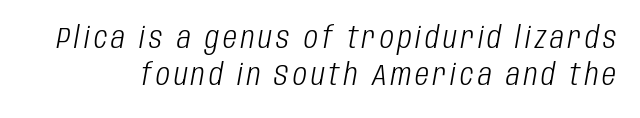
The image shows 30 px light, condensed type, italic (leaning right); set line spacing 1.24x, not underlined; low stroke contrast and a large x-height.
